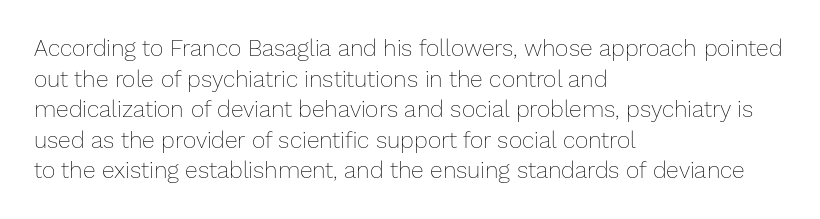
Vertical spacing — default. The text block is weighted toward the left margin, trailing off unevenly rightward. The baseline area is clear. These lines keep a tight, regular rhythm from letter to letter. No extra ink here — the face is not bold.
